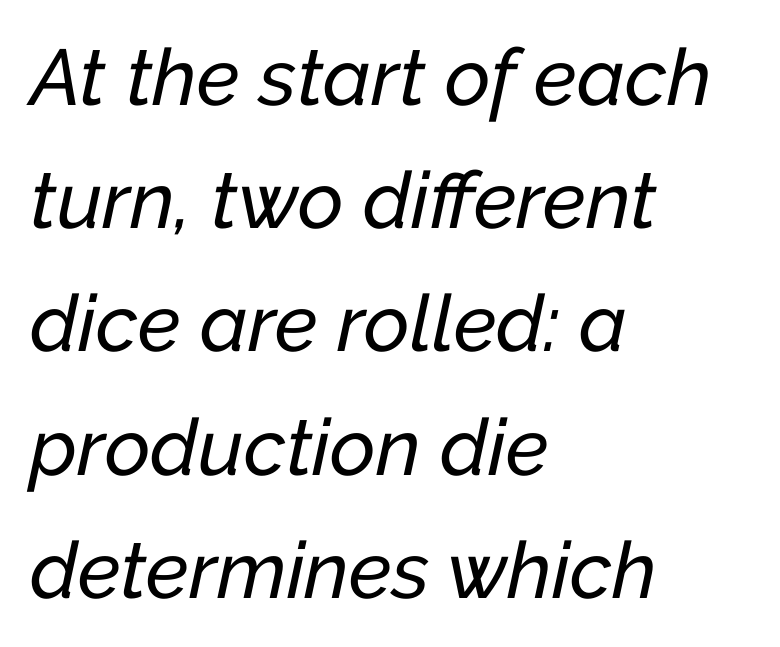
Q: Is the text italic (slanted)? A: Yes, it leans right by about 12 degrees.
Q: Is the text underlined? A: No.
Q: How is the paragraph aligned? A: Left-aligned.
Q: Is the spacing between letters normal or unusually wide? A: Normal.
Q: Is the spacing between lines tight, normal or loose? A: Normal.
Q: Width (condensed, normal, or wide)? A: Normal.
Q: Stroke contrast? A: Low.
Q: x-height? A: Medium.
Q: Monospaced? A: No.
